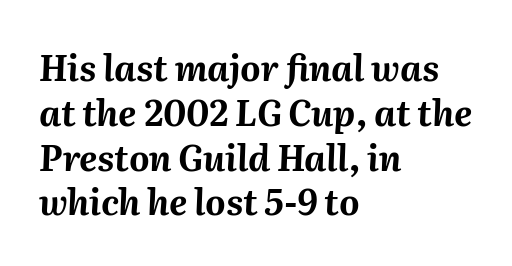
Q: Is the text bold? A: Yes.
Q: Is the text italic (slanted)? A: Yes, it leans right by about 2 degrees.
Q: Is the text underlined? A: No.
Q: How is the paragraph aligned? A: Left-aligned.
Q: Is the spacing between letters normal or unusually wide? A: Normal.
Q: Is the spacing between lines tight, normal or loose? A: Normal.
Q: Width (condensed, normal, or wide)? A: Normal.
Q: Stroke contrast? A: Medium.
Q: x-height? A: Medium.
Q: Monospaced? A: No.
